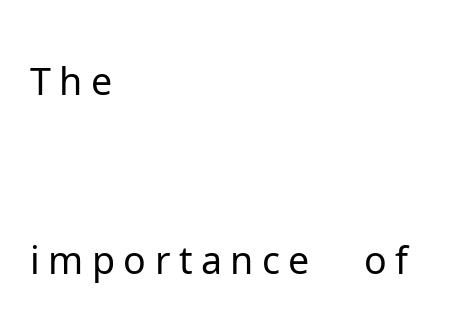
{"serif": "no", "italic": "no", "bold": "no", "weight": "light", "width": "normal", "stroke_contrast": "low", "x_height": "medium", "monospaced": "no", "underline": "no", "align": "left", "line_spacing": "loose", "line_spacing_ratio": 2.32, "glyph_px": 77}
